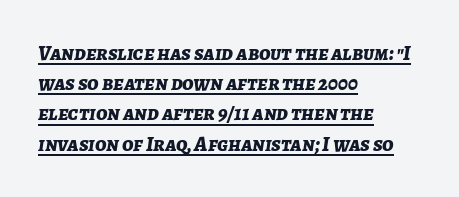
Is there an underline? Yes — a line sits under the letters. Leftover space on each line is placed entirely after the last word. Notice how thick the strokes are: this is what a full bold looks like. Yep, that's italic — everything's leaning. The letterforms sit shoulder to shoulder at normal distance. Is there much room between lines? A standard amount, neither cramped nor airy.
